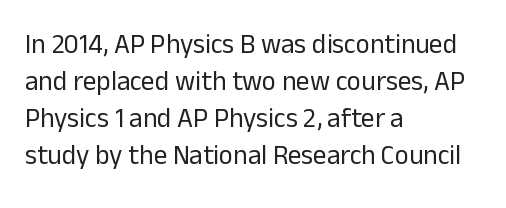
{"italic": "no", "bold": "no", "underline": "no", "align": "left", "line_spacing": "normal", "line_spacing_ratio": 1.37, "letter_spacing": "normal", "letter_spacing_em": 0.0, "glyph_px": 27}
